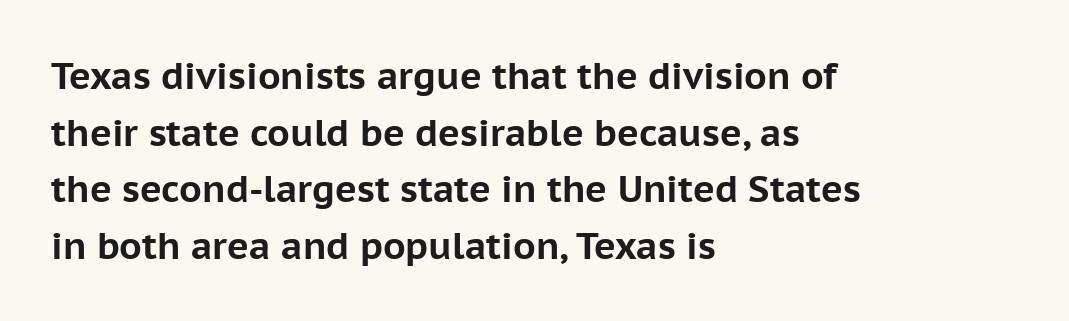
{"serif": "no", "italic": "no", "bold": "yes", "weight": "bold", "width": "normal", "stroke_contrast": "low", "x_height": "medium", "monospaced": "no", "underline": "no", "align": "left", "line_spacing": "normal", "line_spacing_ratio": 1.53, "letter_spacing": "normal", "letter_spacing_em": 0.0, "glyph_px": 37}
